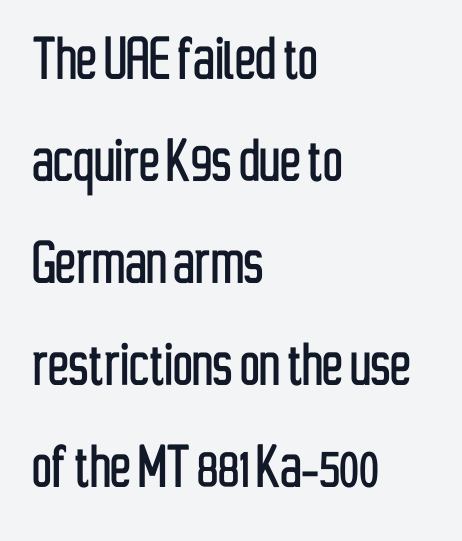
Characters remain perfectly vertical along every line. These lines keep a tight, regular rhythm from letter to letter. Proportional: the letters do not fall into vertical columns. Regular leading.
